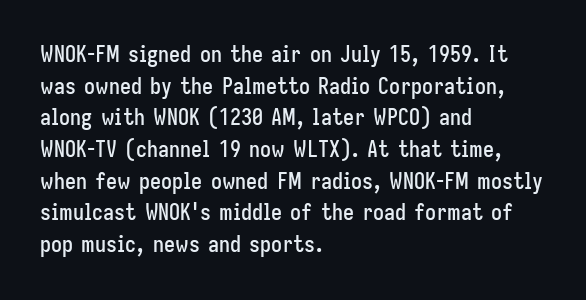
Ordinary non-slanted type is in use. Letter spacing: default. This sample is left-justified, so line endings fall wherever the words run out. Underline: absent. Successive baselines arrive at the customary interval.
